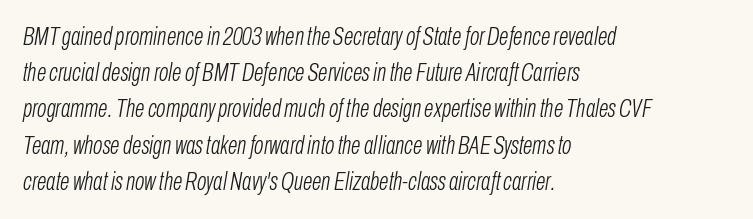
Q: Is the text bold? A: No.
Q: Is the text italic (slanted)? A: Yes, it leans right by about 10 degrees.
Q: Is the text underlined? A: No.
Q: How is the paragraph aligned? A: Left-aligned.
Q: Is the spacing between letters normal or unusually wide? A: Normal.
Q: Is the spacing between lines tight, normal or loose? A: Normal.
